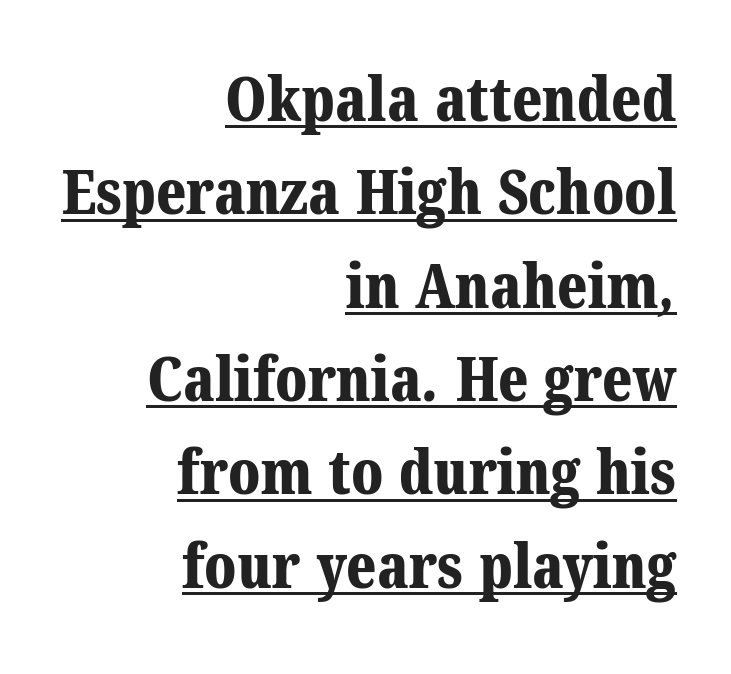
The image shows 61 px bold serif type; set right-aligned, normal line spacing (1.53x), normal letter spacing, underlined; medium stroke contrast and a medium x-height.
